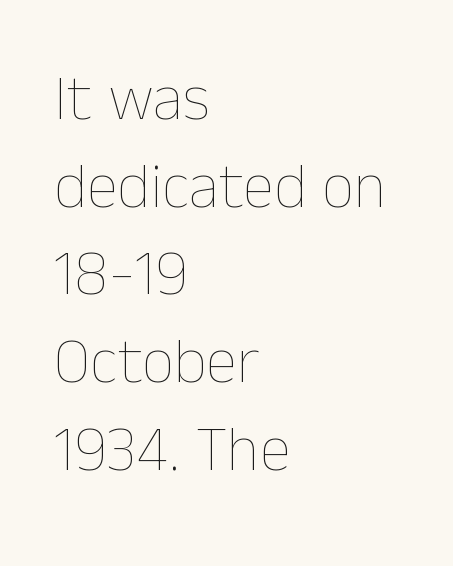
The image shows 64 px thin type, upright; set left-aligned, normal line spacing (1.37x), normal letter spacing, not underlined; low stroke contrast and a medium x-height.
